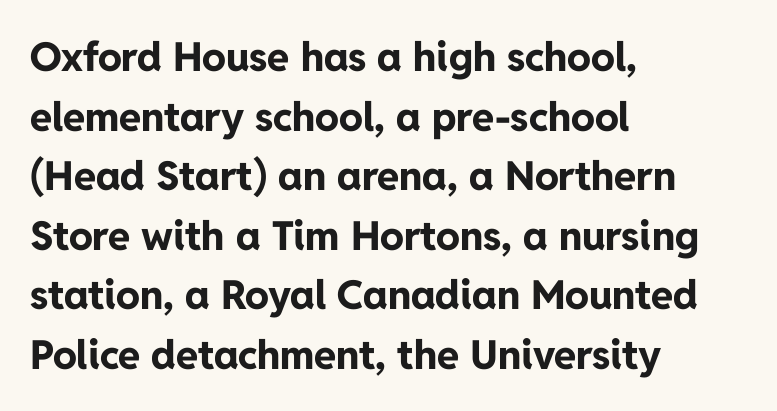
{"serif": "no", "italic": "no", "bold": "yes", "weight": "bold", "width": "normal", "stroke_contrast": "low", "x_height": "medium", "monospaced": "no", "underline": "no", "align": "left", "line_spacing": "normal", "line_spacing_ratio": 1.49, "letter_spacing": "normal", "letter_spacing_em": 0.0, "glyph_px": 40}
